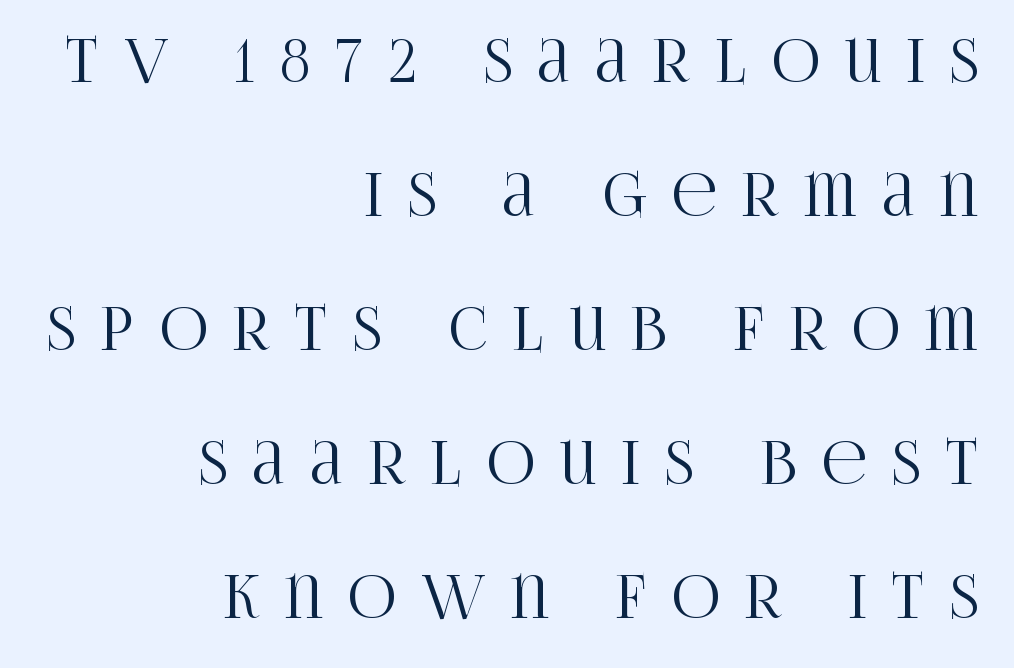
The image shows 59 px condensed serif type, upright; set right-aligned, loose line spacing (2.27x), unusually wide letter spacing (+0.44 em), not underlined; high stroke contrast and a large x-height.
